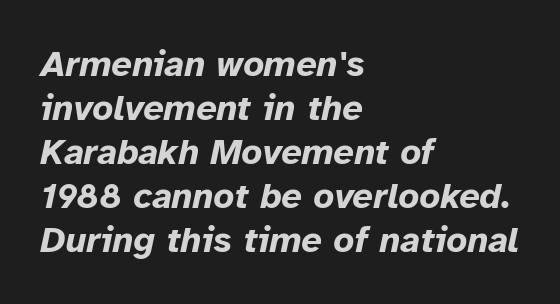
{"italic": "yes", "lean": "right", "slant_degrees": 12, "bold": "yes", "weight": "bold", "width": "normal", "stroke_contrast": "low", "x_height": "medium", "monospaced": "no", "underline": "no", "align": "left", "line_spacing_ratio": 1.22, "letter_spacing": "normal", "letter_spacing_em": 0.0, "glyph_px": 36}
